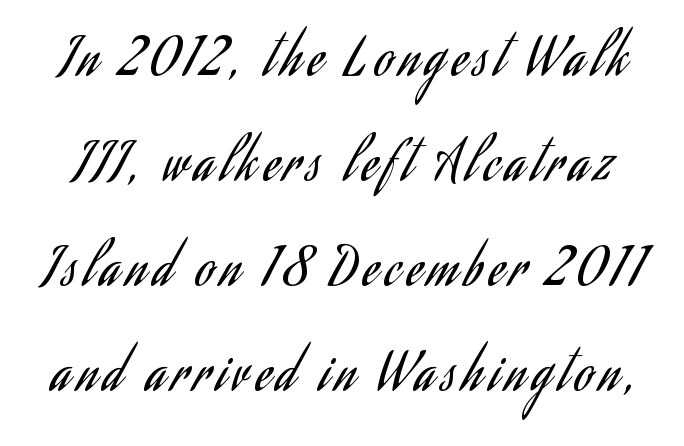
Nobody drew a line under any word here. In terms of letterform style, serifs are entirely absent. The letters advance in unequal steps, a hallmark of proportional type.
